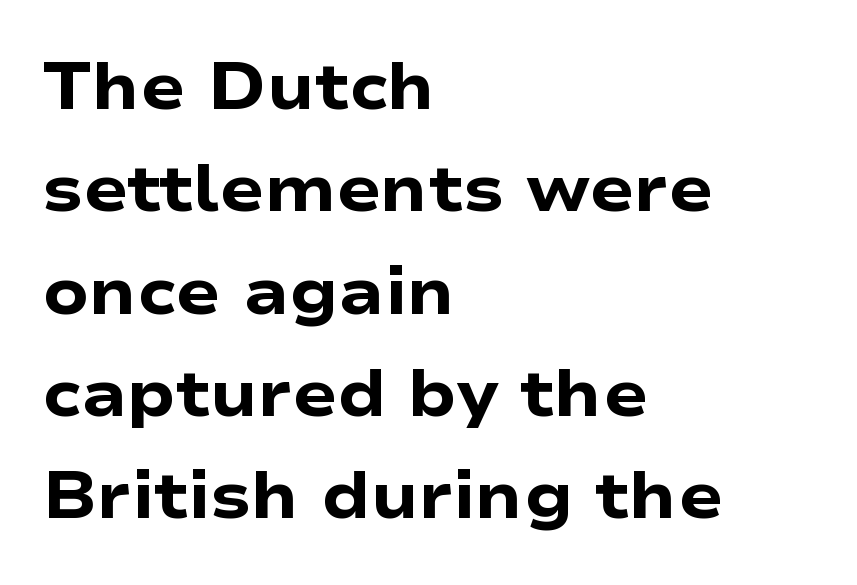
{"serif": "no", "italic": "no", "bold": "yes", "weight": "heavy", "width": "wide", "stroke_contrast": "low", "x_height": "medium", "monospaced": "no", "underline": "no", "align": "left", "line_spacing": "normal", "line_spacing_ratio": 1.55, "letter_spacing": "normal", "letter_spacing_em": 0.0, "glyph_px": 66}
